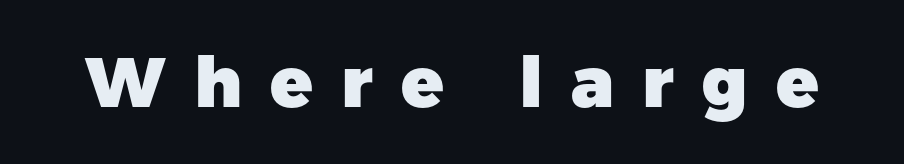
The image shows 70 px heavy sans-serif type, upright; set unusually wide letter spacing (+0.4 em), not underlined; low stroke contrast and a medium x-height.
